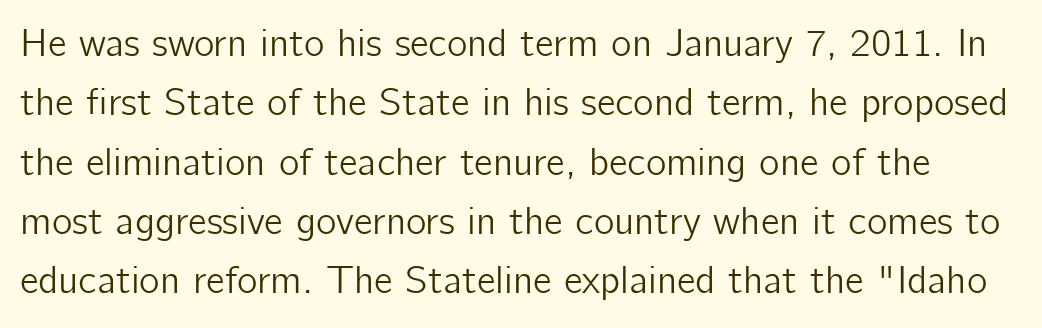
The image shows 39 px sans-serif type, upright; set normal line spacing (1.52x), normal letter spacing, not underlined; low stroke contrast and a medium x-height.
